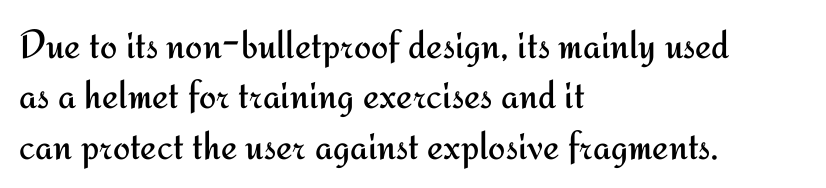
The rag falls on the right side of this text block. Character widths vary here, with narrow letters taking less room than wide ones. Summary of weight: not heavy and not bold. Beneath every word, the page is bare.
